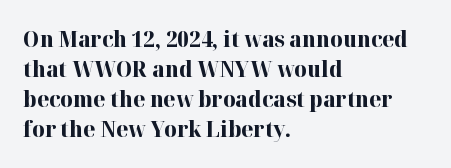
The paragraph shown leans on its left margin. This block has exactly the height ordinary leading produces. Italic: no, the glyphs are upright roman. The baseline area is clear.
